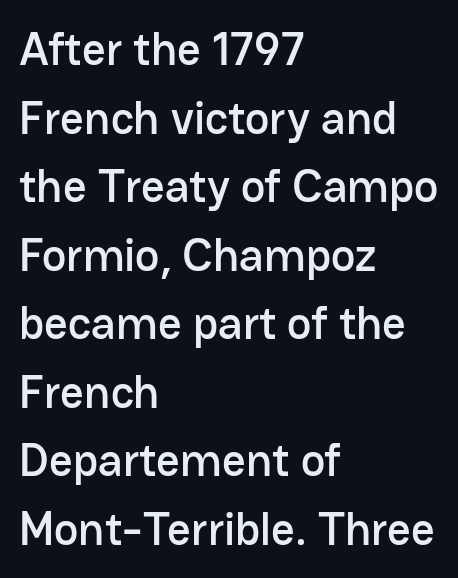
The image shows 46 px sans-serif type, upright; set left-aligned, normal line spacing (1.49x), normal letter spacing, not underlined; low stroke contrast and a medium x-height.
